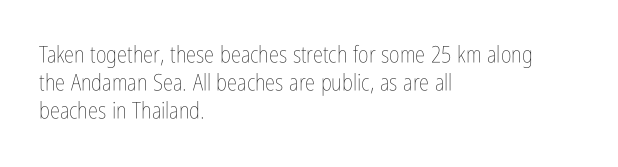
Every stem runs plumb, perpendicular to the baseline. Layout note: lines flush left. Decoration check: the copy has no underline. Short note: letters normally spaced.
